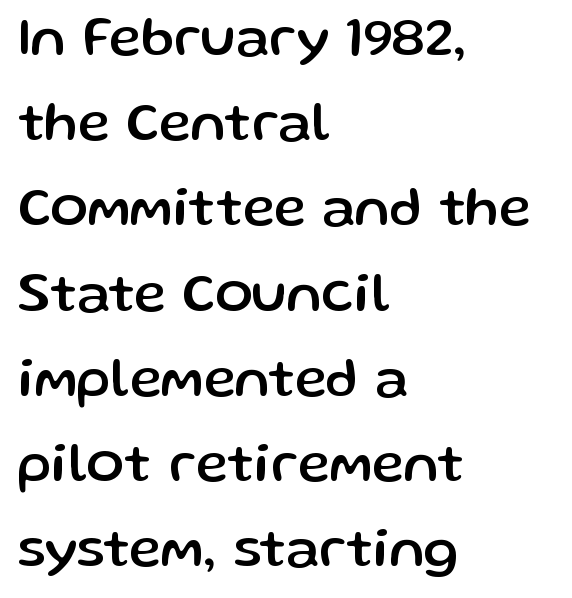
Q: Is the text italic (slanted)? A: No, it is upright.
Q: Is the typeface a serif or a sans-serif typeface? A: Sans-serif.
Q: Is the text underlined? A: No.
Q: How is the paragraph aligned? A: Left-aligned.
Q: Is the spacing between letters normal or unusually wide? A: Normal.
Q: Is the spacing between lines tight, normal or loose? A: Normal.
Q: Width (condensed, normal, or wide)? A: Normal.
Q: Stroke contrast? A: Low.
Q: x-height? A: Medium.
Q: Monospaced? A: No.
